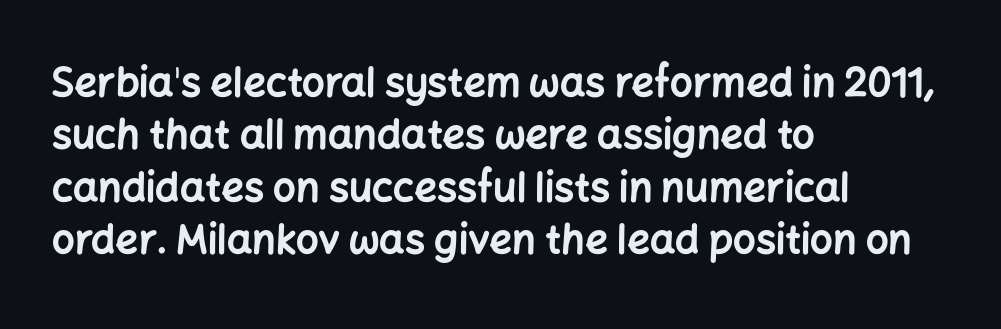
Q: Is the text bold? A: Yes.
Q: Is the text italic (slanted)? A: No, it is upright.
Q: Is the typeface a serif or a sans-serif typeface? A: Sans-serif.
Q: Is the text underlined? A: No.
Q: How is the paragraph aligned? A: Left-aligned.
Q: Is the spacing between letters normal or unusually wide? A: Normal.
Q: Is the spacing between lines tight, normal or loose? A: Normal.
Q: Width (condensed, normal, or wide)? A: Normal.
Q: Stroke contrast? A: Low.
Q: x-height? A: Medium.
Q: Monospaced? A: No.
